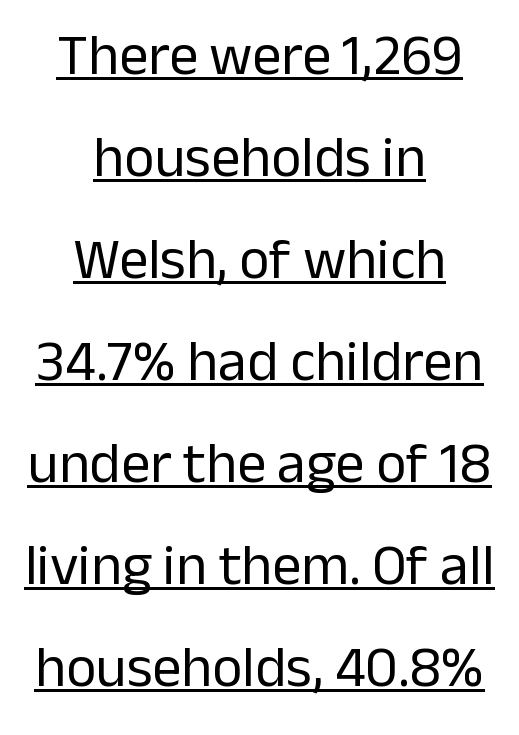
{"serif": "no", "italic": "no", "bold": "no", "weight": "regular", "width": "normal", "stroke_contrast": "low", "x_height": "medium", "monospaced": "no", "underline": "yes", "align": "center", "line_spacing_ratio": 1.76, "letter_spacing": "normal", "letter_spacing_em": 0.0, "glyph_px": 58}
